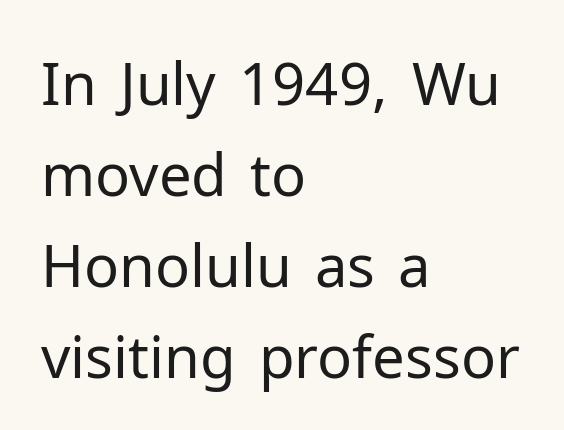
The image shows 58 px regular-weight sans-serif type, upright; set left-aligned, normal line spacing (1.57x), normal letter spacing, not underlined; low stroke contrast and a medium x-height.
